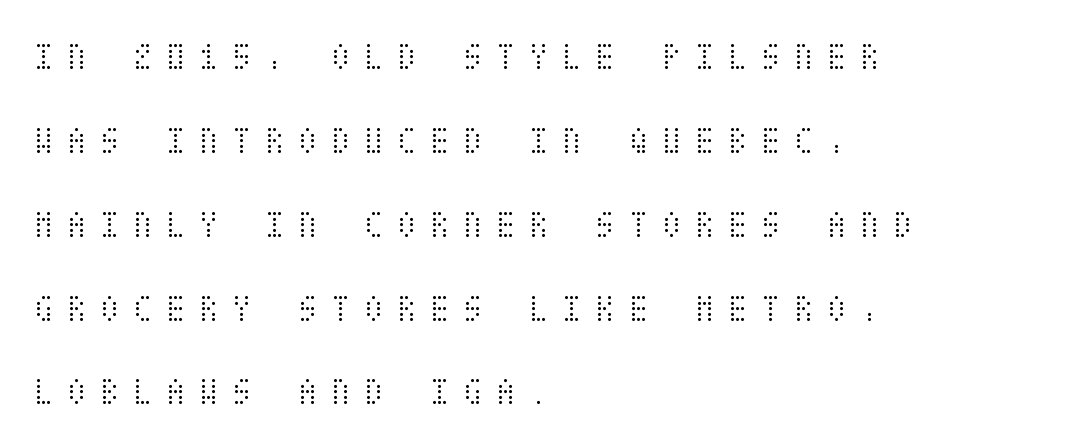
{"italic": "no", "bold": "no", "weight": "light", "width": "condensed", "stroke_contrast": "medium", "x_height": "large", "underline": "no", "align": "left", "line_spacing": "loose", "line_spacing_ratio": 2.15, "letter_spacing": "wide", "letter_spacing_em": 0.3, "glyph_px": 39}
